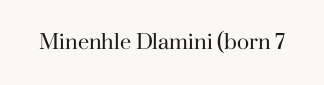
{"italic": "no", "bold": "no", "underline": "no", "letter_spacing": "normal", "letter_spacing_em": 0.0, "glyph_px": 20}
